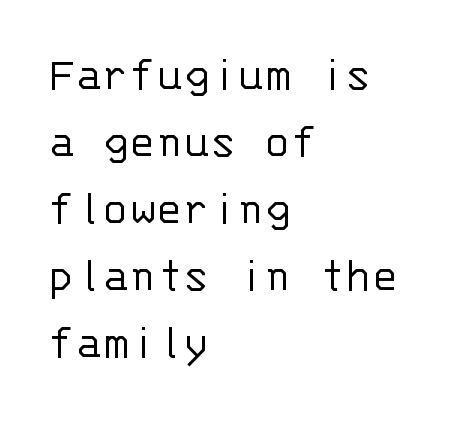
The image shows 50 px light sans-serif type, upright, monospaced; set left-aligned, normal line spacing (1.34x), normal letter spacing, not underlined; low stroke contrast and a large x-height.
